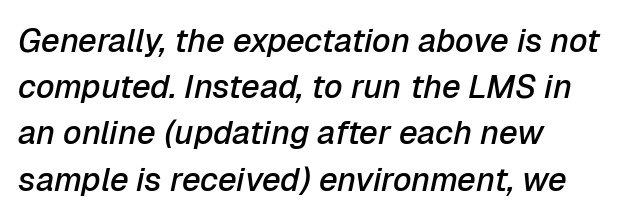
The image shows 33 px semibold type, italic (leaning right); set left-aligned, normal line spacing (1.4x), normal letter spacing, not underlined; low stroke contrast and a medium x-height.
